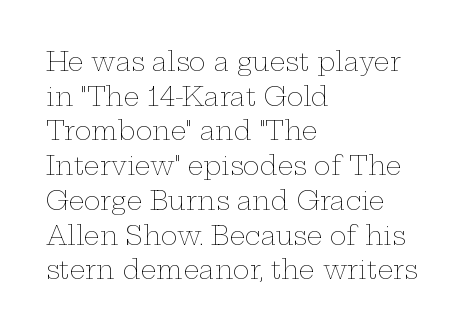
The image shows 25 px text type, upright; set left-aligned, normal line spacing (1.39x), normal letter spacing, not underlined.
